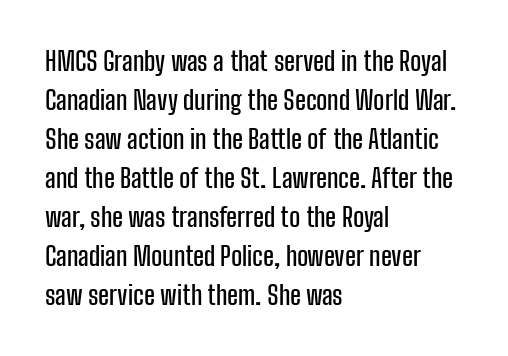
The image shows 26 px text type, upright; set left-aligned, normal line spacing (1.5x), normal letter spacing, not underlined.
